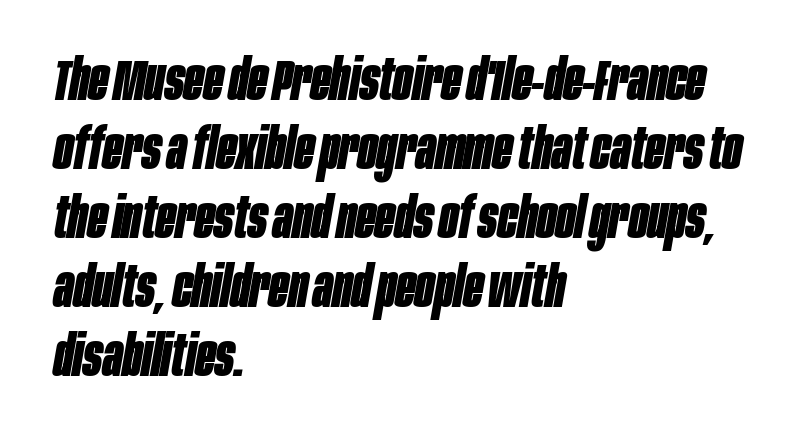
Each row of text sits above clean, open space. Italic: yes, the glyphs are oblique. These lines stack with their left ends in a neat column. In terms of letterspacing, this is plain default setting. The rendering uses natural spacing where letterforms have individual widths.
